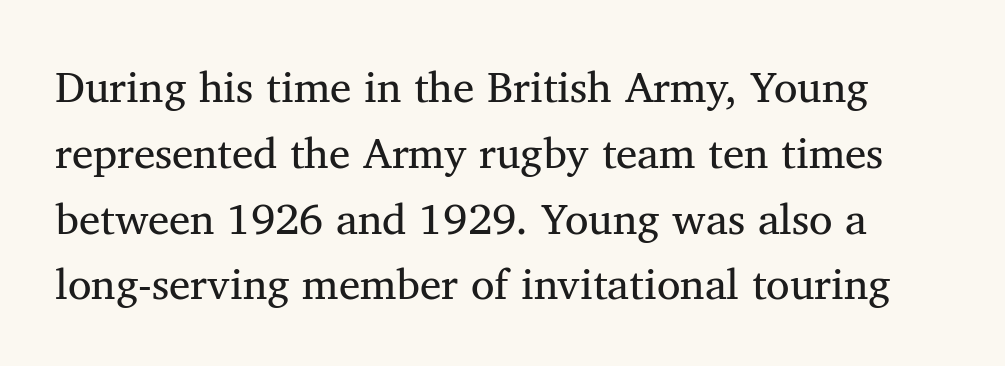
{"serif": "yes", "italic": "no", "bold": "no", "weight": "regular", "width": "normal", "stroke_contrast": "medium", "x_height": "medium", "monospaced": "no", "underline": "no", "line_spacing": "normal", "line_spacing_ratio": 1.53, "letter_spacing": "normal", "letter_spacing_em": 0.0, "glyph_px": 43}
